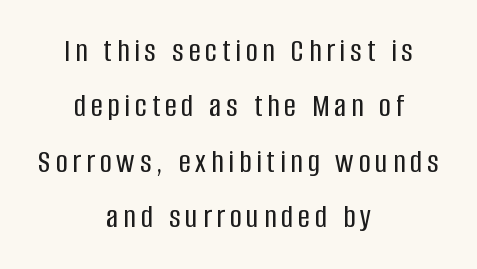
The image shows 33 px condensed sans-serif type, upright; set centered, normal line spacing (1.68x), not underlined; low stroke contrast and a large x-height.
